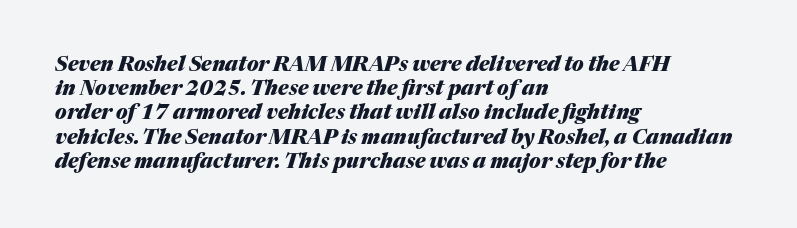
Q: Is the text bold? A: Yes.
Q: Is the text italic (slanted)? A: Yes, it leans right by about 17 degrees.
Q: Is the text underlined? A: No.
Q: How is the paragraph aligned? A: Left-aligned.
Q: Is the spacing between letters normal or unusually wide? A: Normal.
